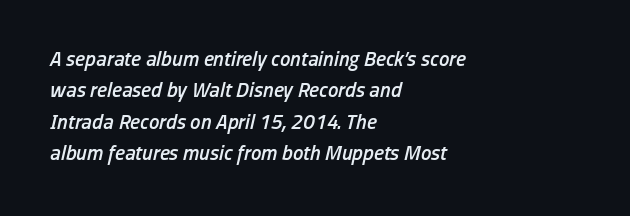
The image shows 21 px text type, italic (leaning right); set left-aligned, normal line spacing (1.49x), normal letter spacing, not underlined.
